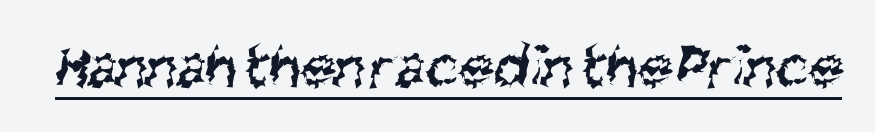
Like a heading marked for emphasis, these lines bear an underscore. You could not count columns in this text — the font is proportionally spaced. Words appear dense and cohesive because spacing is normal. Nope, no serifs anywhere on these letters.
